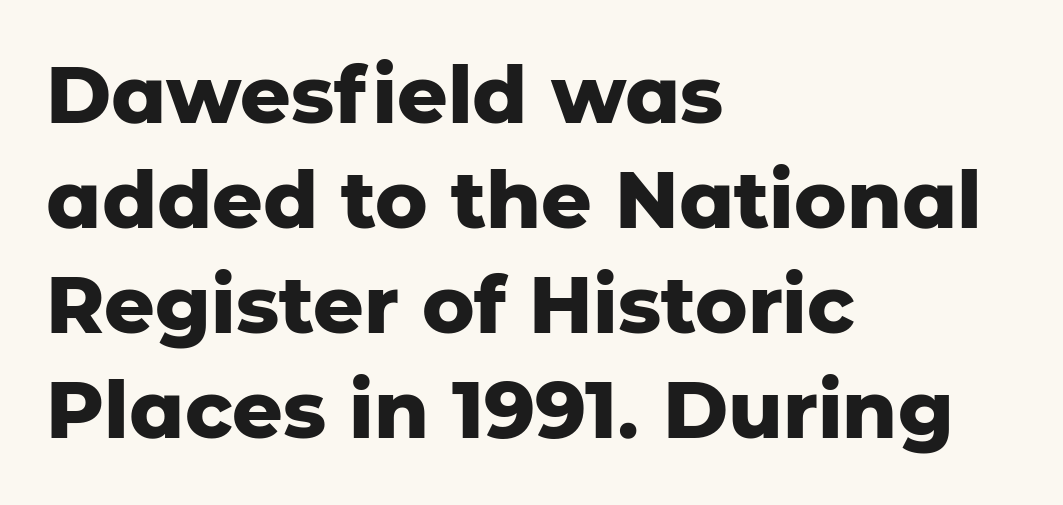
When letters stand straight like this, we call the style roman or upright. Does the weight exceed regular? Yes, all the way to bold. The rag falls on the right side of this text block. The face used here is a sans, in the tradition of grotesques and geometrics. Caption: standard tracking, unaltered. The foot of each line stays bare and open.
